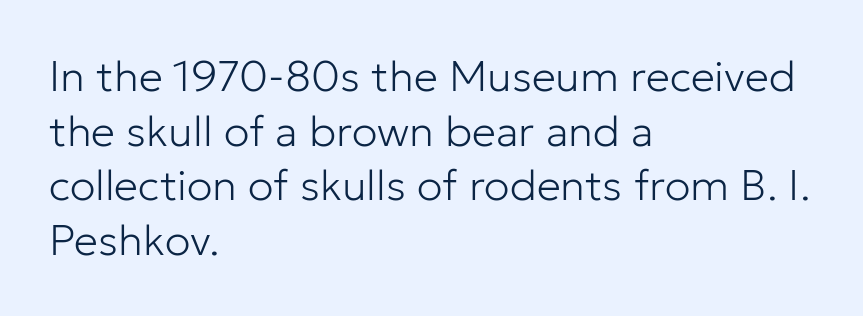
A classic flush-left, rag-right setting is used for this passage. Underline: absent. Stem width sits at or under what a default text font uses. Each letter keeps its own natural width here, so spacing adapts to shape. Serifs: no, the terminals of the letterforms are clean. One glance says typical: line gaps are just what's usual.
